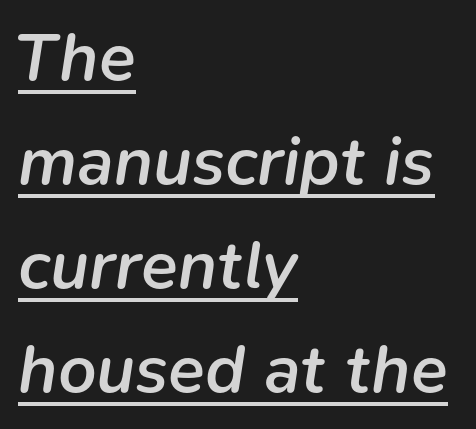
{"italic": "yes", "lean": "right", "slant_degrees": 9, "bold": "semi", "weight": "semibold", "width": "normal", "stroke_contrast": "low", "x_height": "medium", "monospaced": "no", "underline": "yes", "align": "left", "line_spacing": "normal", "line_spacing_ratio": 1.53, "letter_spacing": "normal", "letter_spacing_em": 0.0, "glyph_px": 68}
